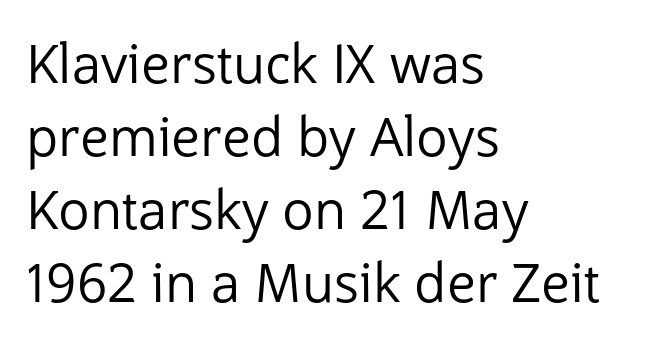
Nothing sits at the stroke ends, so this counts as sans-serif. This is the regular roman posture of the typeface. The horizontal fit of the characters is conventional and even. Weight: not bold — regular or lighter. Varying glyph widths throughout — classic text-font behaviour.
